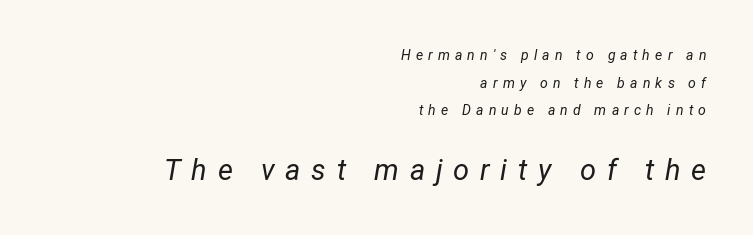
The image shows 29 px regular-weight, condensed type, italic (leaning right); set right-aligned, loose line spacing (1.97x), unusually wide letter spacing (+0.37 em), not underlined; the second (bottom) block is 2.07x larger; low stroke contrast and a medium x-height.
